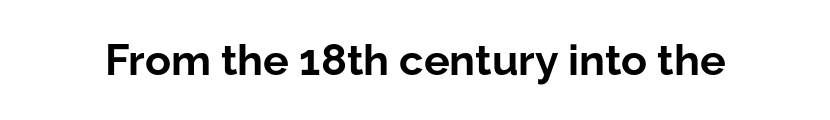
The image shows 43 px bold sans-serif type, upright; set normal letter spacing, not underlined; low stroke contrast and a medium x-height.
